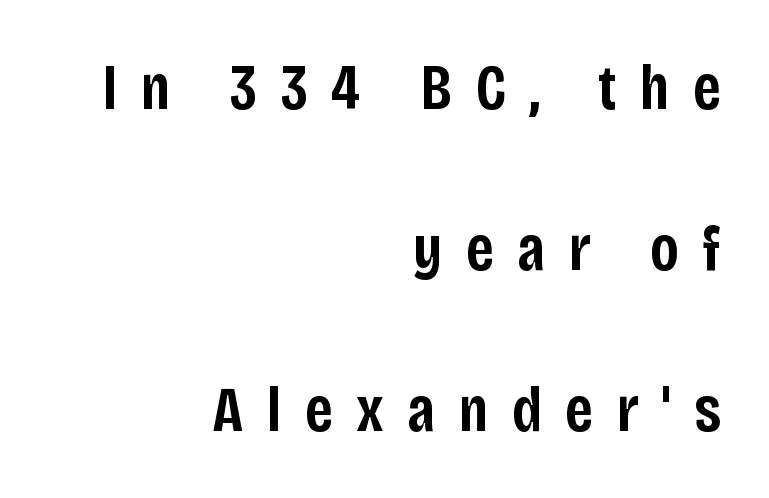
{"serif": "no", "italic": "no", "bold": "semi", "weight": "semibold", "width": "condensed", "stroke_contrast": "low", "x_height": "large", "monospaced": "no", "underline": "no", "align": "right", "line_spacing": "loose", "line_spacing_ratio": 2.48, "letter_spacing": "wide", "letter_spacing_em": 0.36, "glyph_px": 65}
